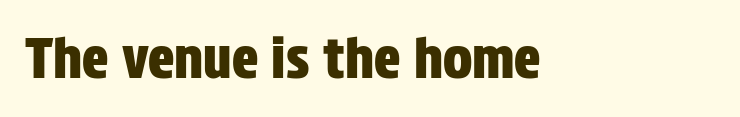
The image shows 55 px condensed sans-serif type, upright; set left-aligned, normal letter spacing, not underlined; low stroke contrast and a large x-height.
